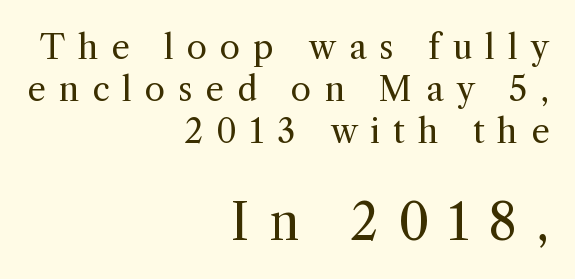
{"serif": "yes", "italic": "no", "bold": "no", "weight": "regular", "width": "normal", "x_height": "medium", "monospaced": "no", "underline": "no", "align": "right", "line_spacing": "normal", "line_spacing_ratio": 1.28, "letter_spacing": "wide", "letter_spacing_em": 0.39, "larger_block": "second", "size_ratio": 1.48, "glyph_px": 49}
